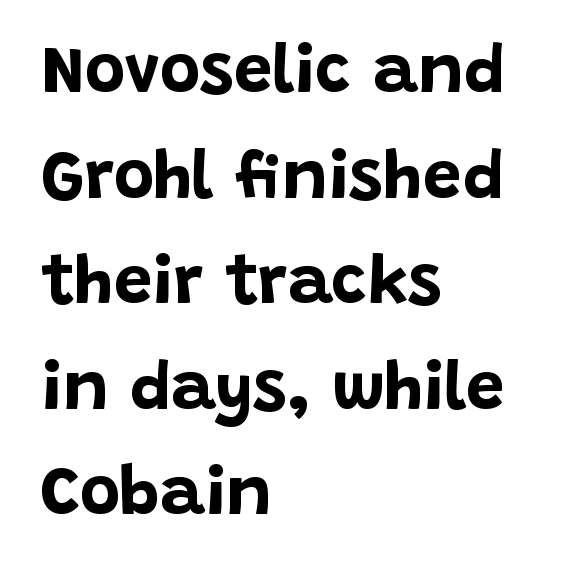
The image shows 69 px bold sans-serif type, upright; set left-aligned, normal line spacing (1.53x), normal letter spacing, not underlined; low stroke contrast and a large x-height.
